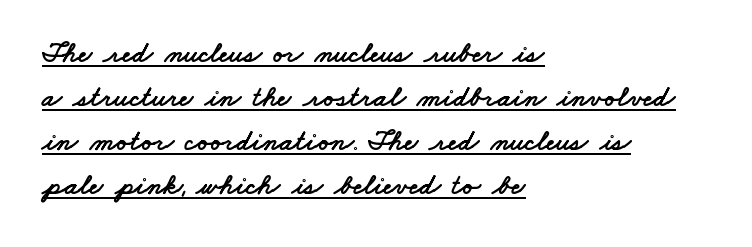
Q: Is the typeface a serif or a sans-serif typeface? A: Sans-serif.
Q: Is the text underlined? A: Yes.
Q: How is the paragraph aligned? A: Left-aligned.
Q: Is the spacing between letters normal or unusually wide? A: Normal.
Q: Is the spacing between lines tight, normal or loose? A: Normal.
Q: Width (condensed, normal, or wide)? A: Wide.
Q: Stroke contrast? A: Low.
Q: x-height? A: Small.
Q: Monospaced? A: No.
